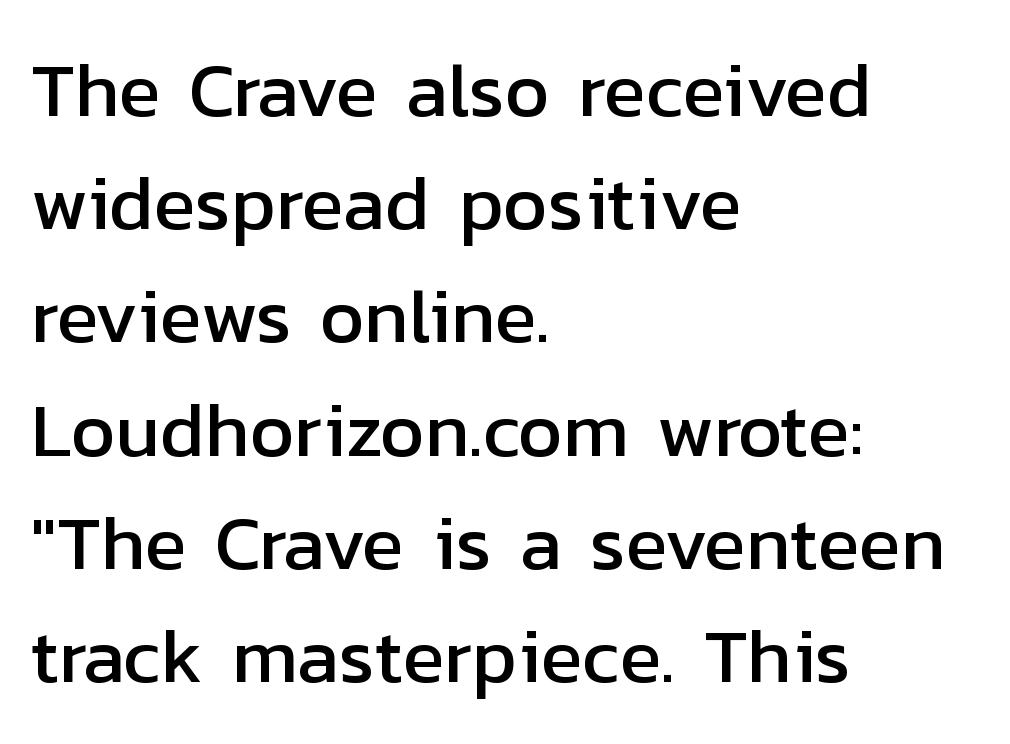
{"serif": "no", "italic": "no", "width": "normal", "stroke_contrast": "low", "x_height": "medium", "monospaced": "no", "underline": "no", "align": "left", "line_spacing": "normal", "line_spacing_ratio": 1.47, "letter_spacing": "normal", "letter_spacing_em": 0.0, "glyph_px": 77}
